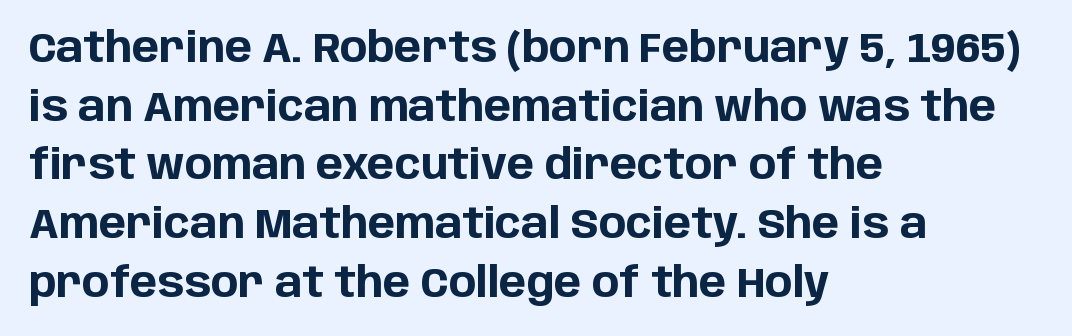
The image shows 41 px bold sans-serif type, upright; set left-aligned, normal line spacing (1.43x), normal letter spacing, not underlined; low stroke contrast and a large x-height.
